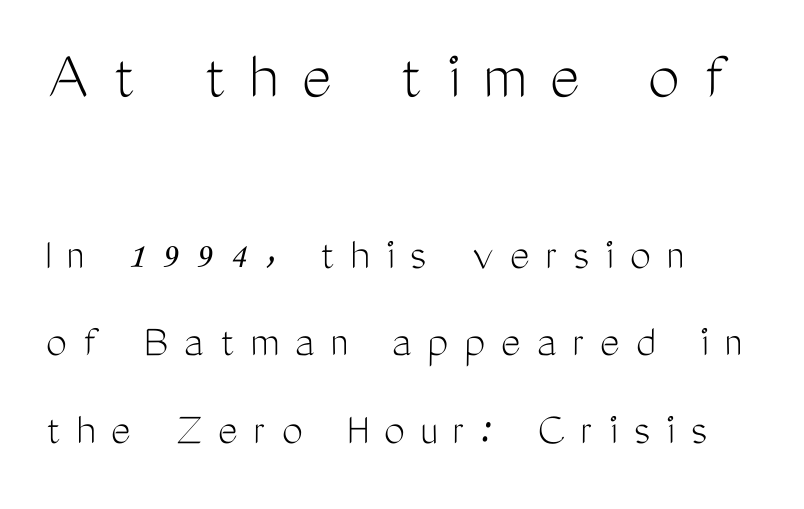
The image shows 71 px light, condensed sans-serif type, upright; set left-aligned, line spacing 1.86x, unusually wide letter spacing (+0.34 em), not underlined; the first (top) block is 1.51x larger; medium stroke contrast and a medium x-height.
